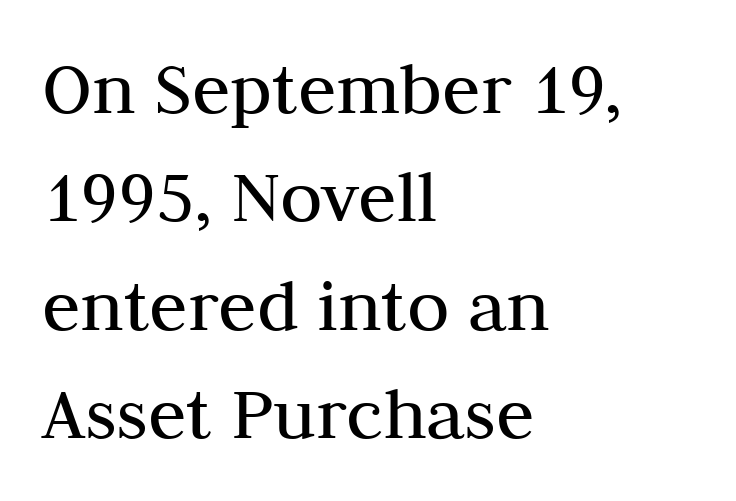
The image shows 78 px regular-weight serif type, upright; set left-aligned, normal line spacing (1.39x), normal letter spacing, not underlined; medium stroke contrast and a medium x-height.
